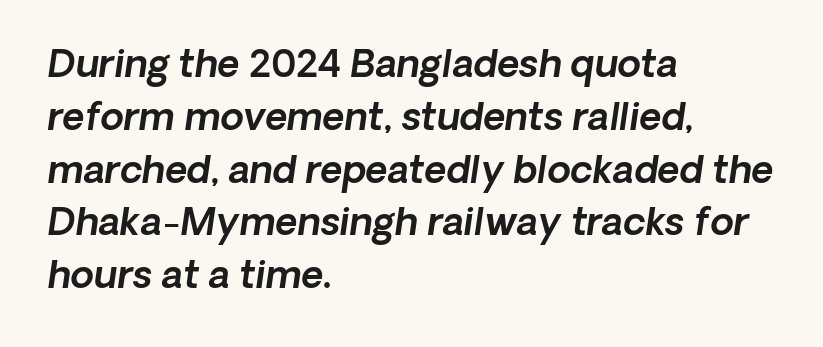
Observe the lean: these are italic letterforms. The tracking reads as untouched default to a designer's eye. What's the leading like? Ordinary, nothing unusual. Is this a fixed-width face? No — the glyphs have proportional, varying widths.
